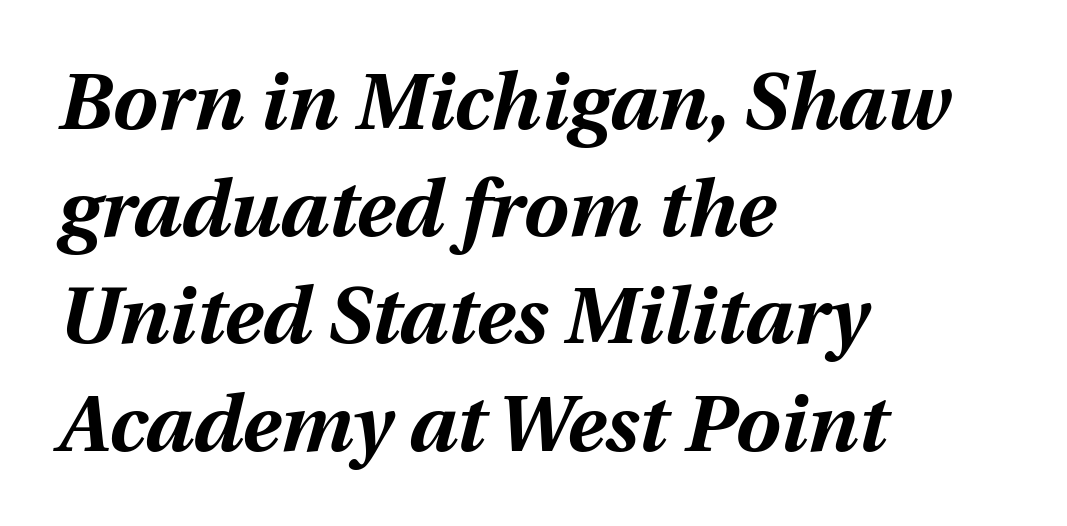
{"italic": "yes", "lean": "right", "slant_degrees": 12, "bold": "yes", "weight": "bold", "width": "normal", "stroke_contrast": "medium", "x_height": "medium", "monospaced": "no", "underline": "no", "align": "left", "line_spacing": "normal", "line_spacing_ratio": 1.34, "letter_spacing": "normal", "letter_spacing_em": 0.0, "glyph_px": 80}
